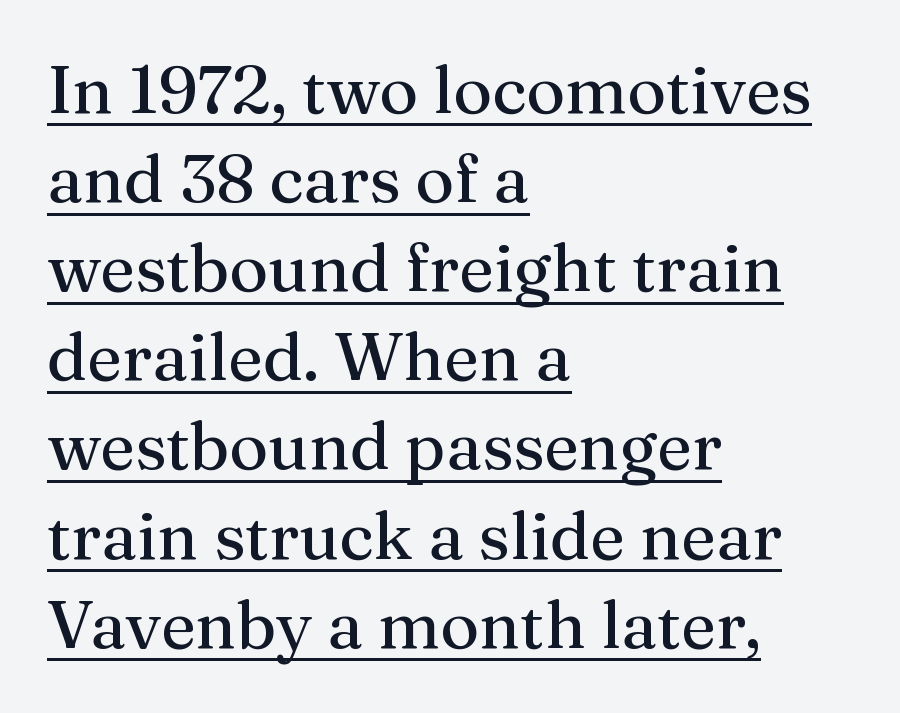
The image shows 67 px serif type, upright; set left-aligned, normal line spacing (1.33x), normal letter spacing, underlined; medium stroke contrast and a medium x-height.
